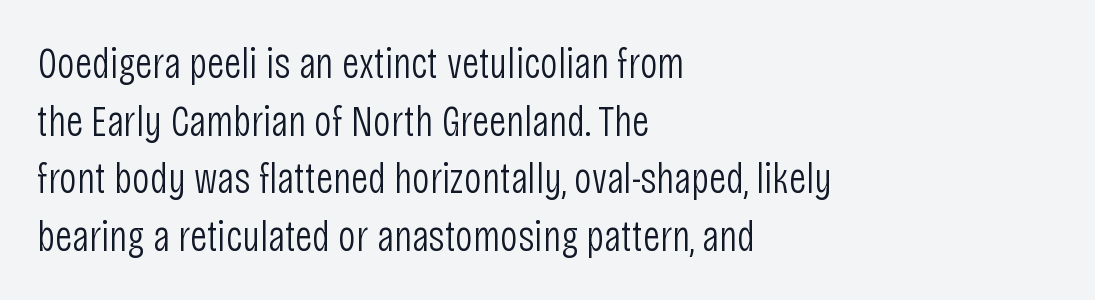
{"serif": "no", "italic": "no", "bold": "no", "weight": "light", "width": "condensed", "stroke_contrast": "low", "x_height": "large", "monospaced": "no", "underline": "no", "align": "left", "line_spacing": "normal", "line_spacing_ratio": 1.31, "letter_spacing": "normal", "letter_spacing_em": 0.0, "glyph_px": 44}
